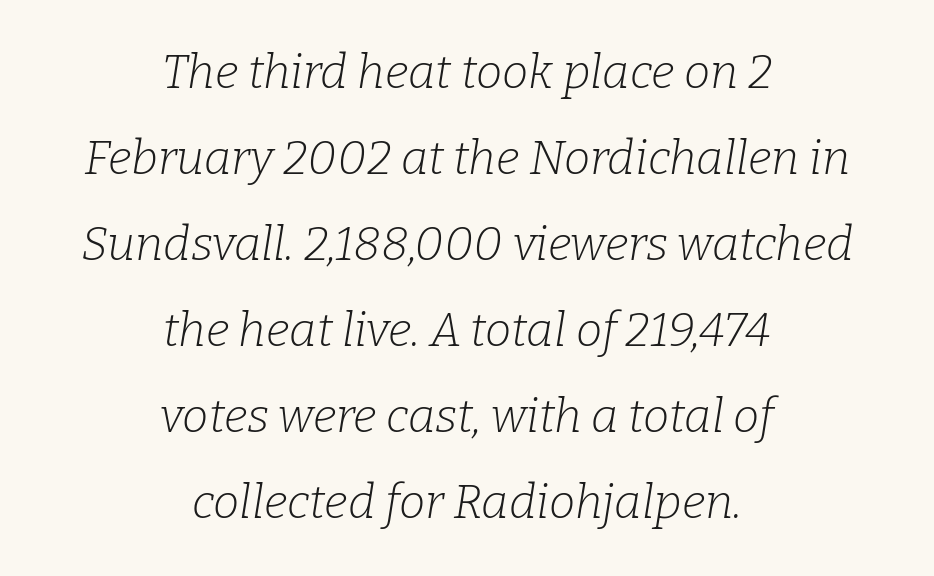
The image shows 47 px light serif type, italic (leaning right); set centered, line spacing 1.83x, normal letter spacing, not underlined; low stroke contrast and a medium x-height.
